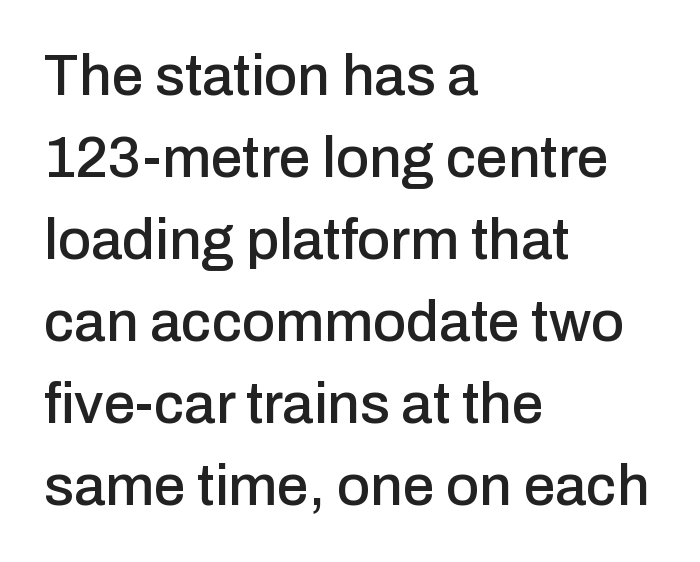
Quick note: interline space is typical. Each letter keeps its own natural width here, so spacing adapts to shape. The typography opts for an upright posture over an oblique one. Descender tails drop into unmarked territory.
